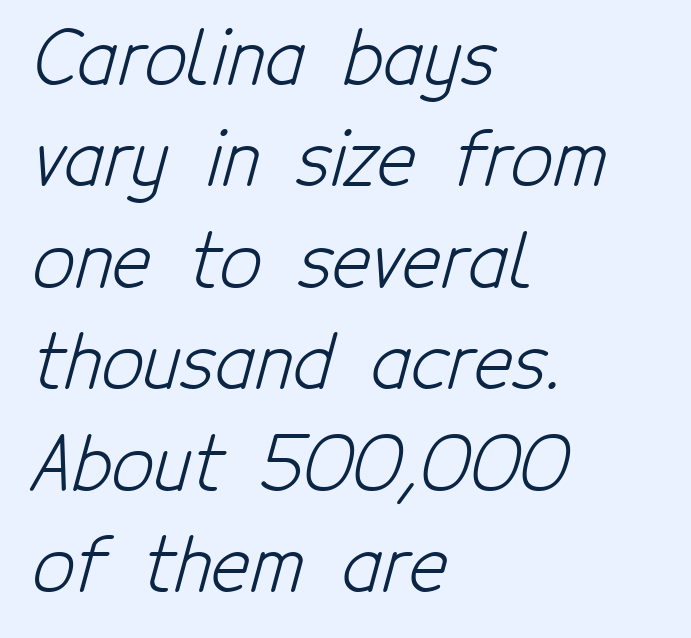
The image shows 74 px light, condensed sans-serif type; set left-aligned, normal line spacing (1.37x), normal letter spacing, not underlined; low stroke contrast and a medium x-height.
